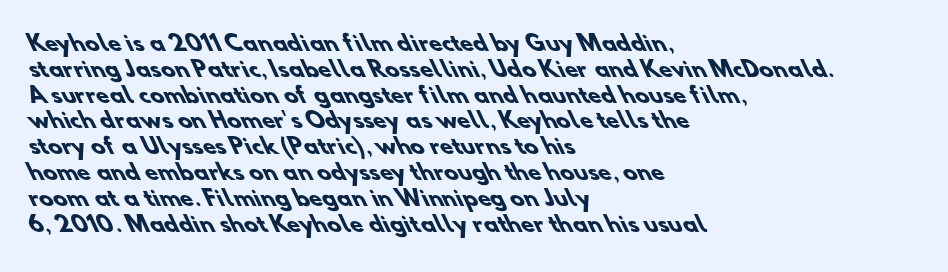
The image shows 21 px bold type; set left-aligned, line spacing 1.23x, normal letter spacing, not underlined.
